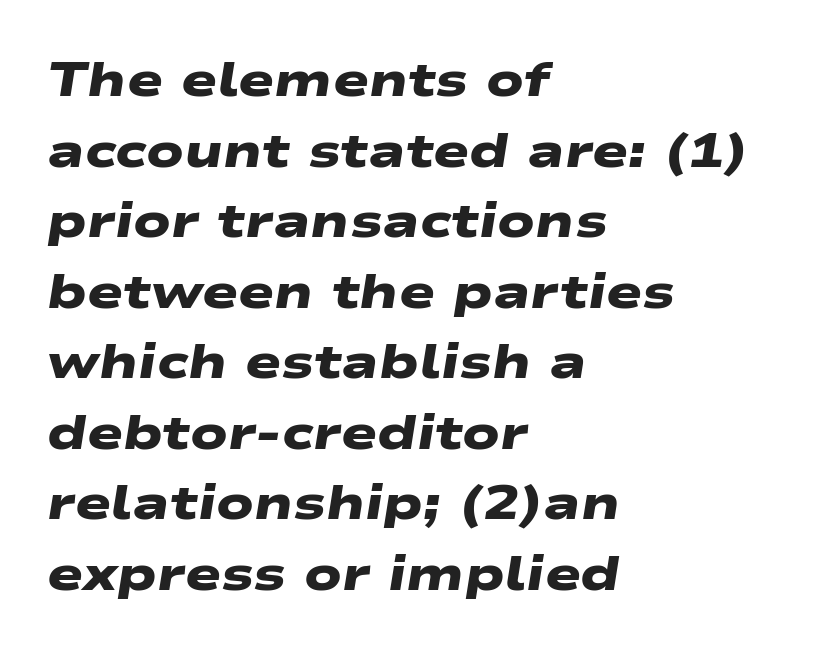
Q: Is the text bold? A: Yes.
Q: Is the typeface a serif or a sans-serif typeface? A: Sans-serif.
Q: Is the text underlined? A: No.
Q: How is the paragraph aligned? A: Left-aligned.
Q: Is the spacing between letters normal or unusually wide? A: Normal.
Q: Is the spacing between lines tight, normal or loose? A: Normal.
Q: Width (condensed, normal, or wide)? A: Wide.
Q: Stroke contrast? A: Low.
Q: x-height? A: Medium.
Q: Monospaced? A: No.
